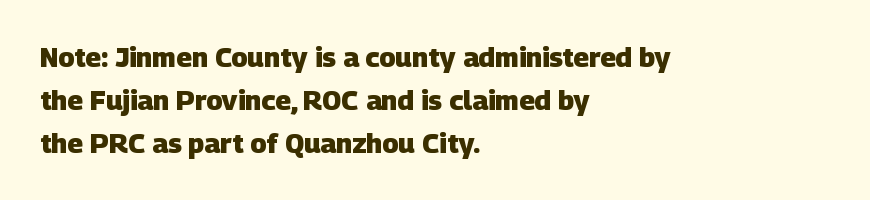
{"bold": "yes", "underline": "no", "align": "left", "line_spacing": "normal", "line_spacing_ratio": 1.59, "letter_spacing": "normal", "letter_spacing_em": 0.0, "glyph_px": 27}
